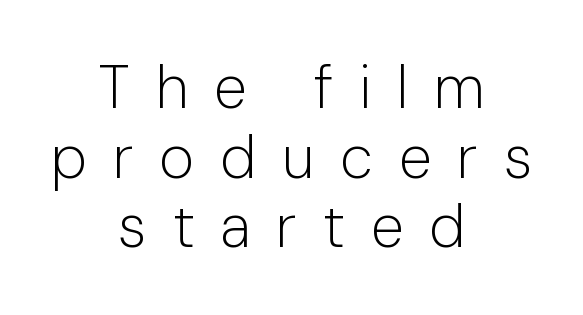
Typeset on center — no edge is straight. The letters stand upright; this is a roman face. Note the varied advance widths — an 'i' is clearly narrower than an 'm'. Does extra space separate the letters? Yes, quite a lot of it.
